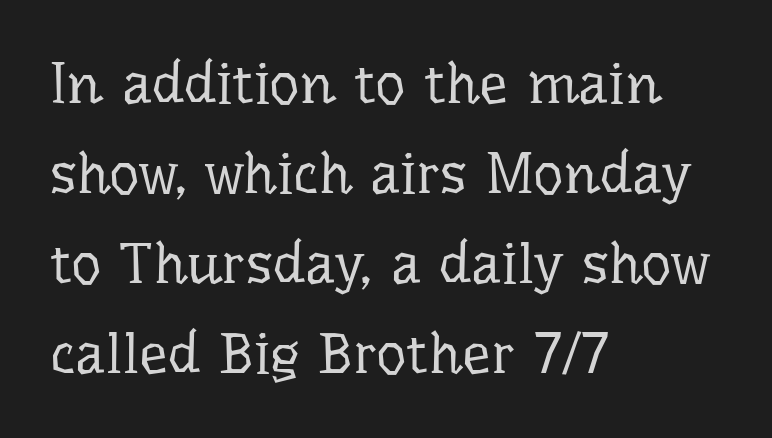
Q: Is the text bold? A: No.
Q: Is the text italic (slanted)? A: No, it is upright.
Q: Is the typeface a serif or a sans-serif typeface? A: Serif.
Q: Is the text underlined? A: No.
Q: How is the paragraph aligned? A: Left-aligned.
Q: Is the spacing between letters normal or unusually wide? A: Normal.
Q: Is the spacing between lines tight, normal or loose? A: Normal.
Q: Width (condensed, normal, or wide)? A: Normal.
Q: Stroke contrast? A: Low.
Q: x-height? A: Medium.
Q: Monospaced? A: No.
